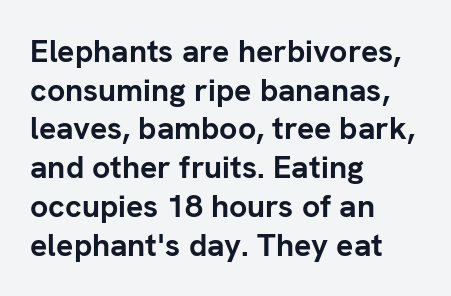
Characters remain perfectly vertical along every line. The characters display no serif detailing; their extremities are plain. Each word holds together tightly as a unit, with standard inter-letter gaps. The lines are quadded left. I'd describe the lettering as bold — thick and assertive.
